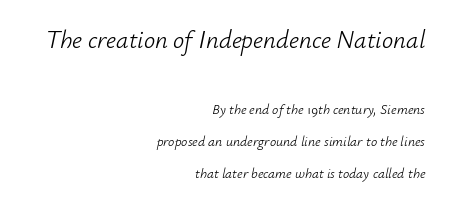
Q: Is the text bold? A: No.
Q: Is the text italic (slanted)? A: Yes, it leans right by about 12 degrees.
Q: Is the text underlined? A: No.
Q: How is the paragraph aligned? A: Right-aligned.
Q: Is the spacing between letters normal or unusually wide? A: Normal.
Q: Is the spacing between lines tight, normal or loose? A: Loose.
Q: Which block of text is set in a larger size, the first (top) or the second (bottom)? A: The first (top) one.
